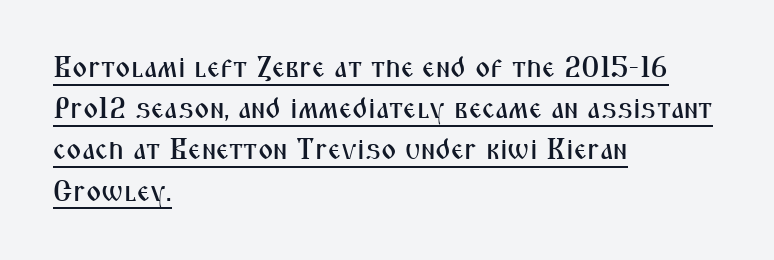
{"serif": "no", "italic": "no", "width": "condensed", "stroke_contrast": "medium", "x_height": "medium", "monospaced": "no", "underline": "yes", "align": "left", "line_spacing": "normal", "line_spacing_ratio": 1.42, "letter_spacing": "normal", "letter_spacing_em": 0.0, "glyph_px": 29}
